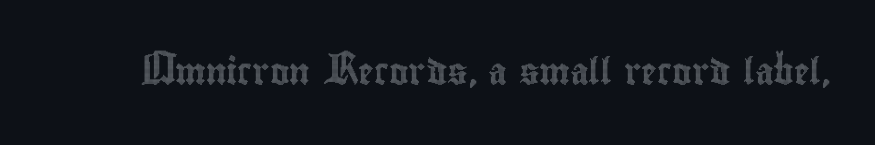
Q: Is the text italic (slanted)? A: No, it is upright.
Q: Is the text underlined? A: No.
Q: Is the spacing between letters normal or unusually wide? A: Normal.
